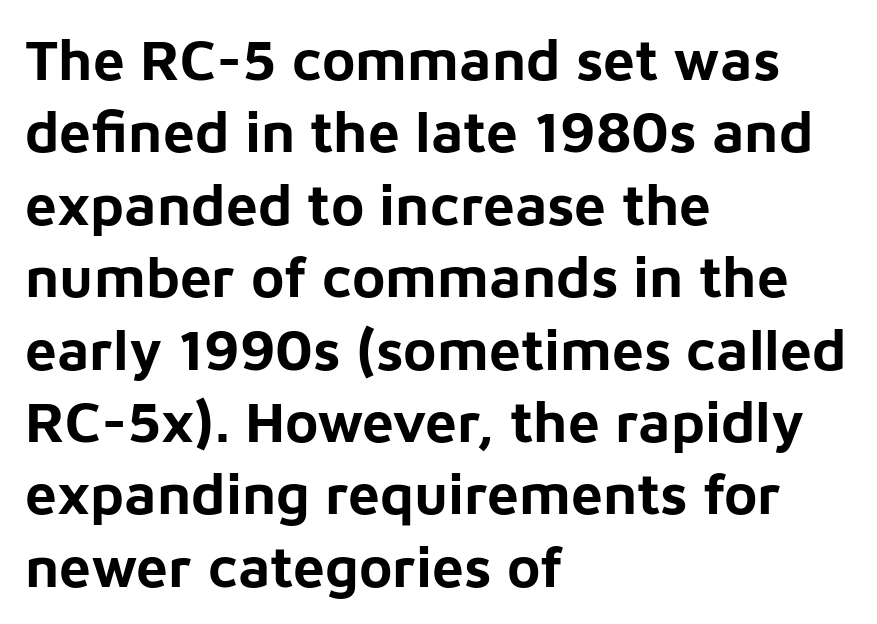
{"serif": "no", "italic": "no", "bold": "yes", "weight": "bold", "width": "normal", "stroke_contrast": "low", "x_height": "medium", "monospaced": "no", "underline": "no", "align": "left", "line_spacing": "normal", "line_spacing_ratio": 1.27, "letter_spacing": "normal", "letter_spacing_em": 0.0, "glyph_px": 57}
